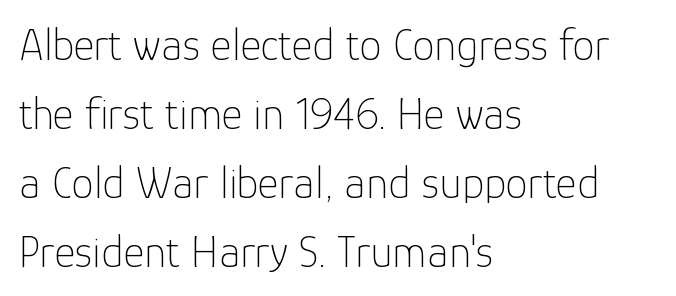
The image shows 45 px thin sans-serif type, upright; set left-aligned, normal line spacing (1.53x), normal letter spacing, not underlined; low stroke contrast and a medium x-height.
